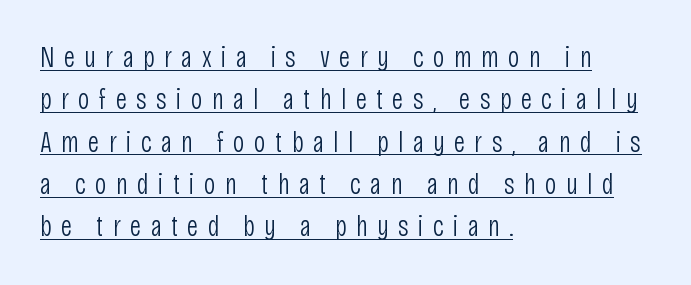
{"serif": "no", "italic": "no", "bold": "no", "weight": "light", "width": "condensed", "stroke_contrast": "low", "x_height": "large", "monospaced": "no", "underline": "yes", "align": "left", "line_spacing": "normal", "line_spacing_ratio": 1.46, "letter_spacing": "wide", "letter_spacing_em": 0.32, "glyph_px": 29}
